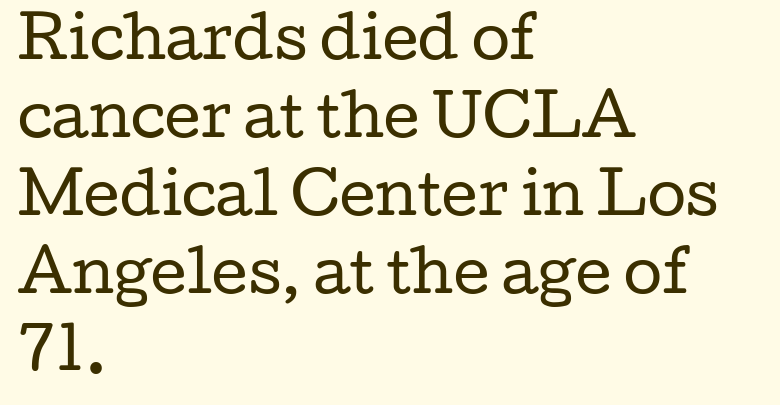
The image shows 56 px regular-weight, wide serif type, upright; set left-aligned, normal line spacing (1.39x), normal letter spacing, not underlined; low stroke contrast and a medium x-height.
